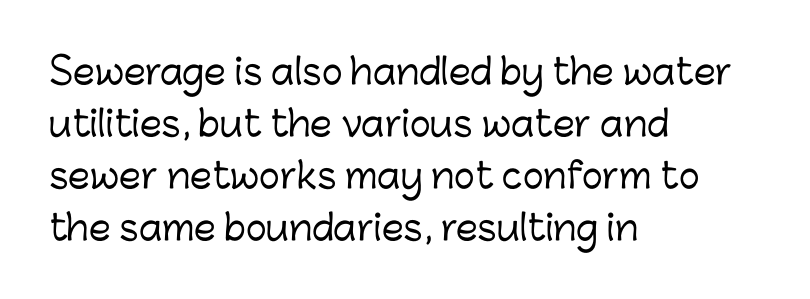
Between one letter and the next there's only the usual sliver of space. If you drew a ruler down the left edge, every line would touch it. Is there any slant? The stems are plumb. In terms of letterform style, serifs are entirely absent.
